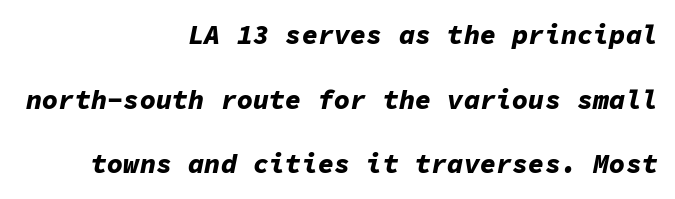
The image shows 27 px bold type, italic (leaning right); set right-aligned, loose line spacing (2.39x), normal letter spacing, not underlined.
